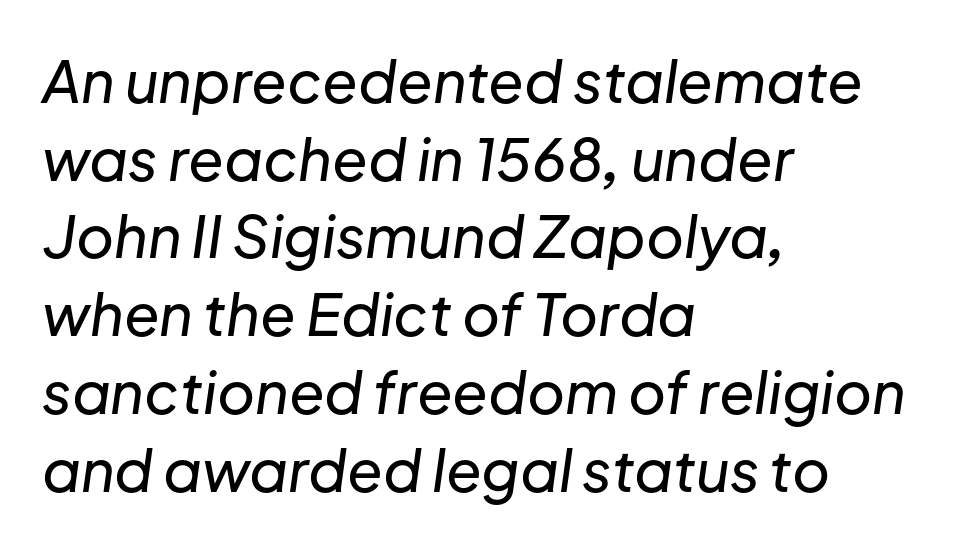
The image shows 58 px text type, italic (leaning right); set left-aligned, normal line spacing (1.34x), normal letter spacing, not underlined; low stroke contrast and a medium x-height.
